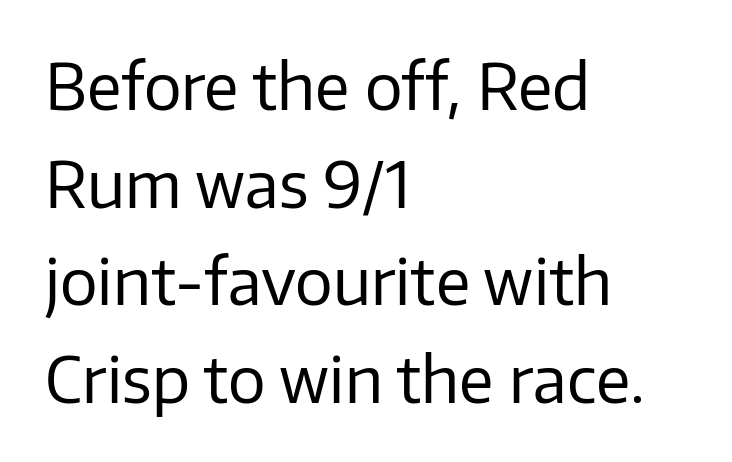
{"serif": "no", "italic": "no", "bold": "no", "weight": "regular", "width": "normal", "stroke_contrast": "low", "x_height": "medium", "monospaced": "no", "underline": "no", "align": "left", "line_spacing": "normal", "line_spacing_ratio": 1.55, "letter_spacing": "normal", "letter_spacing_em": 0.0, "glyph_px": 63}
